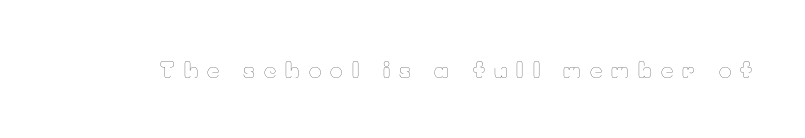
Q: Is the text bold? A: No.
Q: Is the text italic (slanted)? A: No, it is upright.
Q: Is the text underlined? A: No.
Q: Is the spacing between letters normal or unusually wide? A: Unusually wide.
